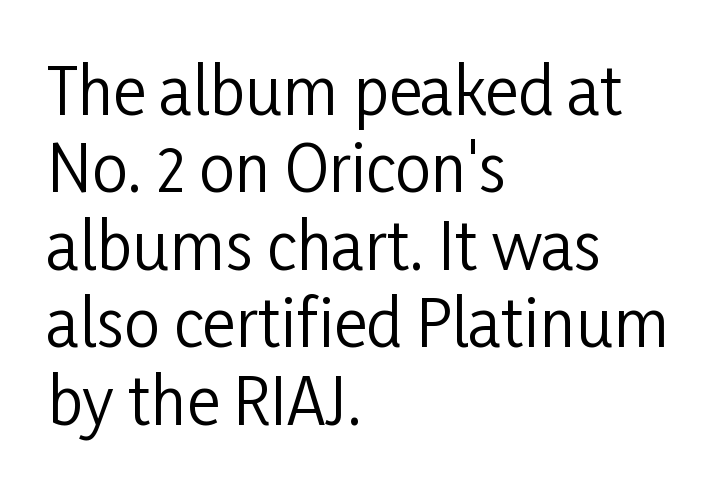
The image shows 64 px regular-weight, condensed sans-serif type, upright; set left-aligned, line spacing 1.21x, normal letter spacing, not underlined; low stroke contrast and a medium x-height.
